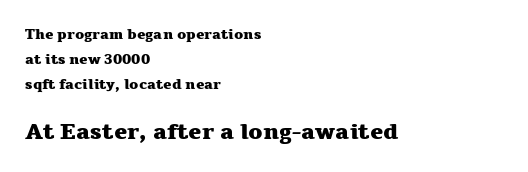
The gaps between neighbouring characters are ordinary and unremarkable. Character size in the trailing block exceeds that of the leading block. No italicization has been applied; the sample stays upright. Caption: bold face, heavy strokes. These lines are set flush left with a ragged right edge. Letters rest on an invisible, unmarked baseline.
